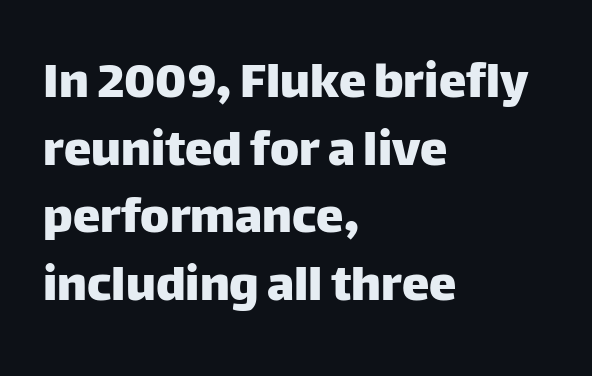
The image shows 55 px sans-serif type, upright; set left-aligned, line spacing 1.23x, normal letter spacing, not underlined; low stroke contrast and a large x-height.
